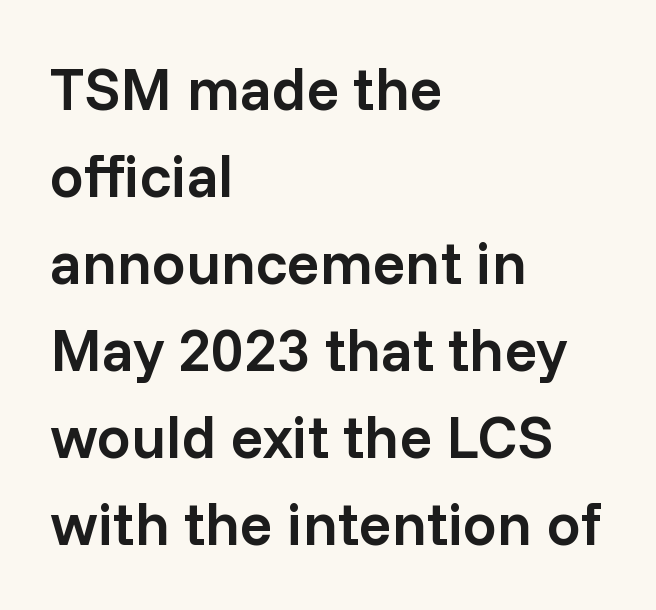
The image shows 60 px semibold sans-serif type, upright; set left-aligned, normal line spacing (1.45x), normal letter spacing, not underlined; low stroke contrast and a medium x-height.
